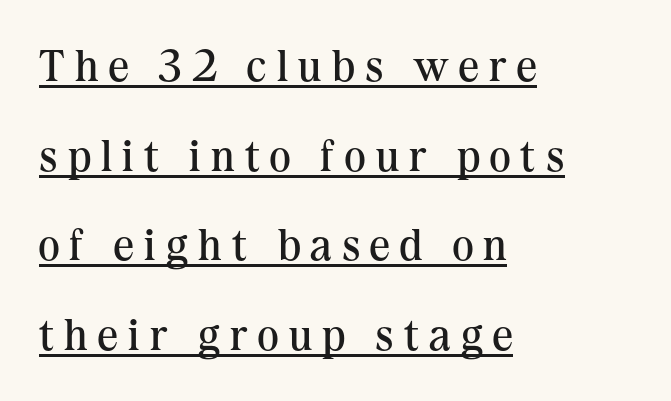
Q: Is the text bold? A: No.
Q: Is the text italic (slanted)? A: No, it is upright.
Q: Is the typeface a serif or a sans-serif typeface? A: Serif.
Q: Is the text underlined? A: Yes.
Q: How is the paragraph aligned? A: Left-aligned.
Q: Is the spacing between letters normal or unusually wide? A: Unusually wide.
Q: Is the spacing between lines tight, normal or loose? A: Loose.
Q: Width (condensed, normal, or wide)? A: Normal.
Q: Stroke contrast? A: Medium.
Q: x-height? A: Medium.
Q: Monospaced? A: No.
